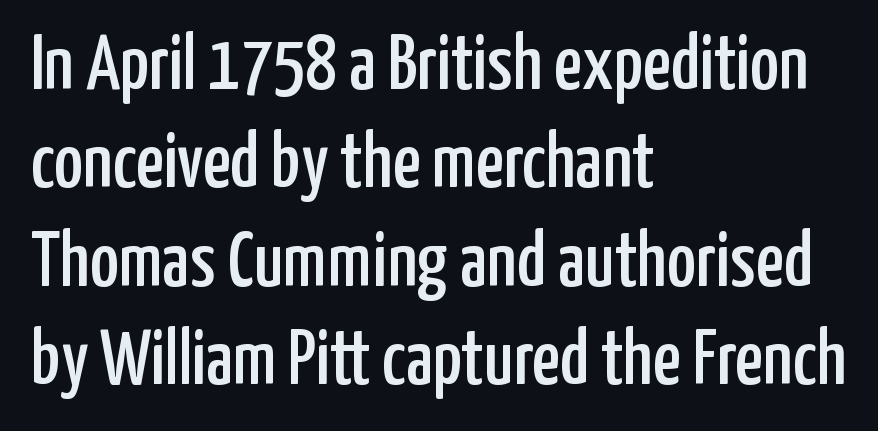
It's the straight-up-and-down kind of type. You can tell from the bare stems that sans-serif type was used. Words appear dense and cohesive because spacing is normal. Character widths vary here, with narrow letters taking less room than wide ones. Where is the straight margin? On the left. This rendering features lettering with no underline.
